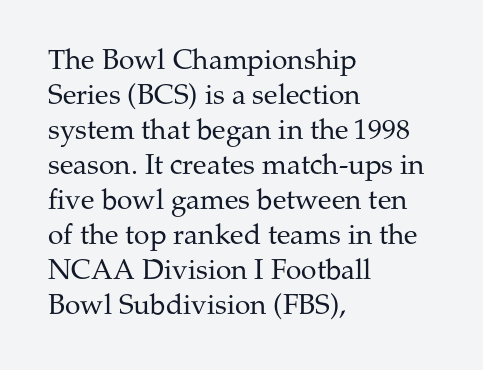
The image shows 28 px regular-weight serif type, upright; set left-aligned, normal line spacing (1.25x), normal letter spacing, not underlined; medium stroke contrast and a medium x-height.
